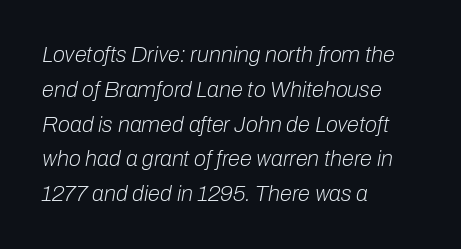
{"italic": "yes", "lean": "right", "slant_degrees": 10, "bold": "no", "underline": "no", "align": "left", "line_spacing": "normal", "line_spacing_ratio": 1.58, "letter_spacing": "normal", "letter_spacing_em": 0.0, "glyph_px": 22}
